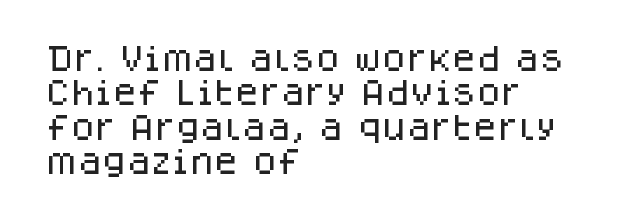
The image shows 28 px sans-serif type, upright; set left-aligned, line spacing 1.23x, normal letter spacing, not underlined; low stroke contrast and a large x-height.
